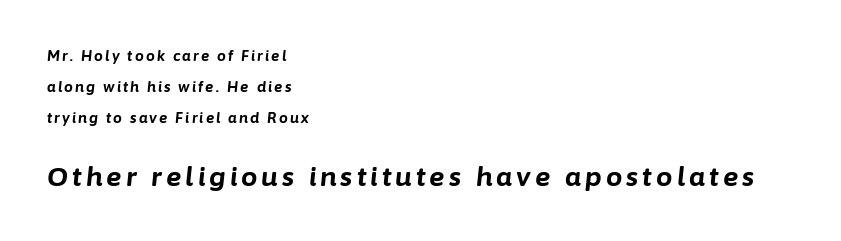
Q: Is the text bold? A: Yes.
Q: Is the text italic (slanted)? A: Yes, it leans right by about 6 degrees.
Q: Is the text underlined? A: No.
Q: How is the paragraph aligned? A: Left-aligned.
Q: Is the spacing between lines tight, normal or loose? A: Loose.
Q: Which block of text is set in a larger size, the first (top) or the second (bottom)? A: The second (bottom) one.
